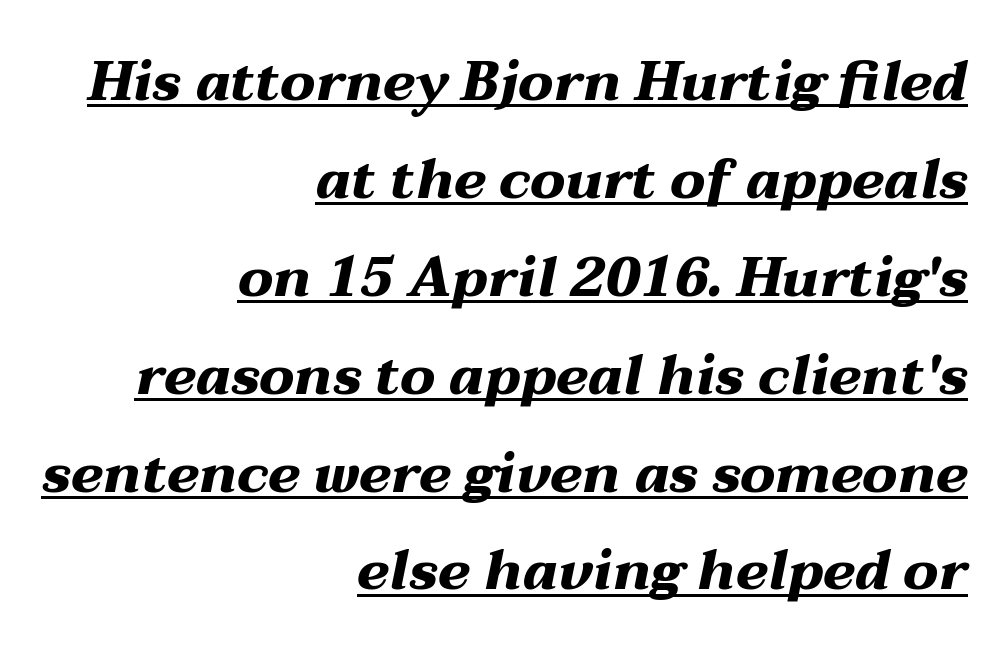
The image shows 55 px heavy, wide type, italic (leaning right); set right-aligned, line spacing 1.78x, normal letter spacing, underlined; medium stroke contrast and a medium x-height.
